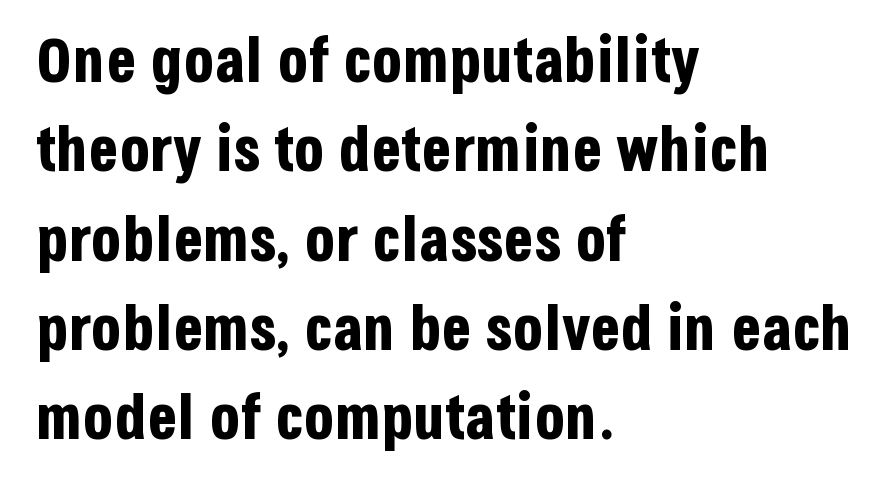
Typeset ragged right — the left edge is the straight one. Lines of text with bare space underneath. Posture: upright roman. These lines are rendered in a variable-pitch font. The letterforms sit shoulder to shoulder at normal distance. Vertical spacing — default.
